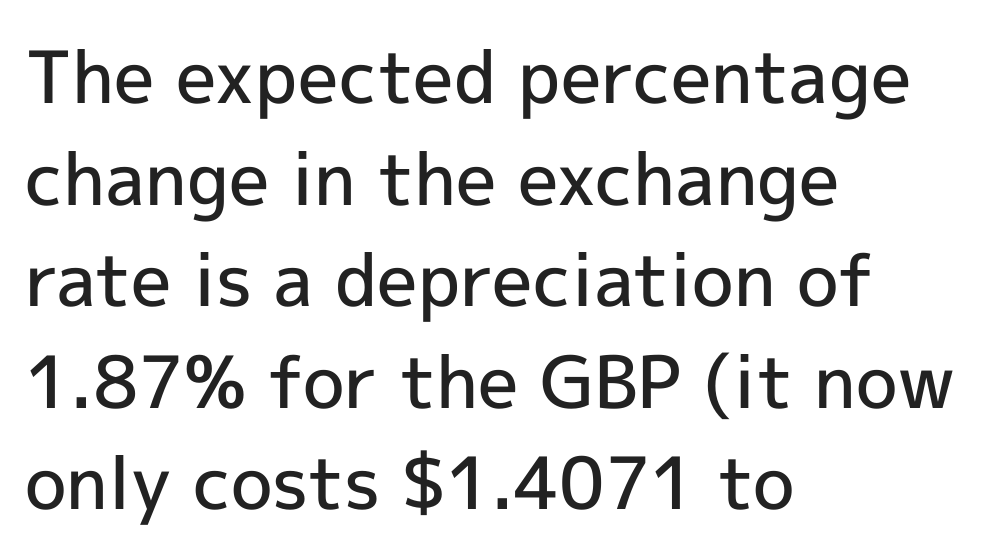
Q: Is the text bold? A: Semi-bold.
Q: Is the text italic (slanted)? A: No, it is upright.
Q: Is the typeface a serif or a sans-serif typeface? A: Sans-serif.
Q: Is the text underlined? A: No.
Q: How is the paragraph aligned? A: Left-aligned.
Q: Is the spacing between letters normal or unusually wide? A: Normal.
Q: Is the spacing between lines tight, normal or loose? A: Normal.
Q: Width (condensed, normal, or wide)? A: Normal.
Q: x-height? A: Medium.
Q: Monospaced? A: No.
